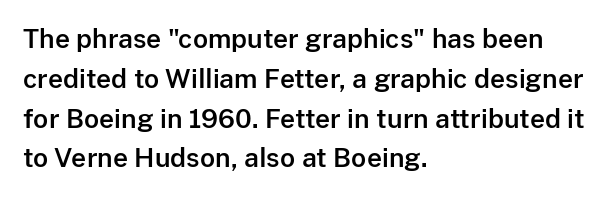
How would I describe the line gaps? Plain and ordinary. Does extra space separate the letters? No, they use regular spacing. These lines stack with their left ends in a neat column. Underlining? Definitely not there. Quick note: not italic, upright.
